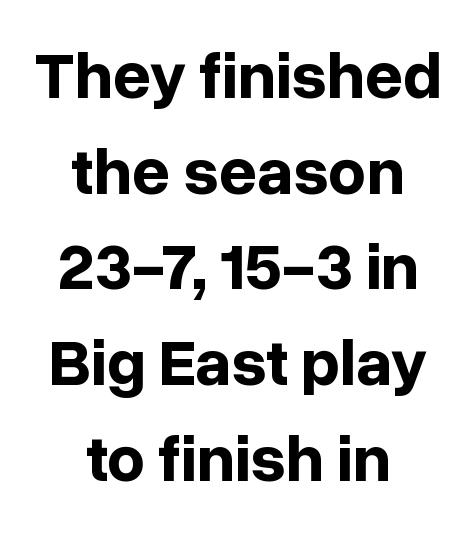
Q: Is the text bold? A: Yes.
Q: Is the text italic (slanted)? A: No, it is upright.
Q: Is the typeface a serif or a sans-serif typeface? A: Sans-serif.
Q: Is the text underlined? A: No.
Q: How is the paragraph aligned? A: Centered.
Q: Is the spacing between letters normal or unusually wide? A: Normal.
Q: Is the spacing between lines tight, normal or loose? A: Normal.
Q: Width (condensed, normal, or wide)? A: Normal.
Q: Stroke contrast? A: Low.
Q: x-height? A: Medium.
Q: Monospaced? A: No.
